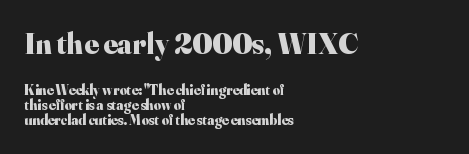
Q: Is the text bold? A: Yes.
Q: Is the text italic (slanted)? A: No, it is upright.
Q: Is the typeface a serif or a sans-serif typeface? A: Serif.
Q: Is the text underlined? A: No.
Q: How is the paragraph aligned? A: Left-aligned.
Q: Is the spacing between letters normal or unusually wide? A: Normal.
Q: Is the spacing between lines tight, normal or loose? A: Tight.
Q: Which block of text is set in a larger size, the first (top) or the second (bottom)? A: The first (top) one.
Q: Width (condensed, normal, or wide)? A: Normal.
Q: Stroke contrast? A: High.
Q: x-height? A: Small.
Q: Monospaced? A: No.
